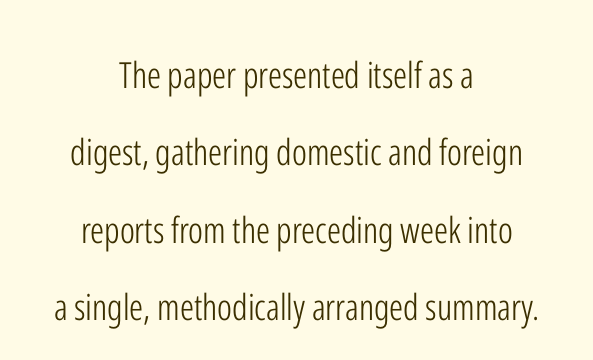
{"serif": "no", "italic": "no", "bold": "no", "weight": "light", "width": "condensed", "stroke_contrast": "low", "x_height": "medium", "monospaced": "no", "underline": "no", "align": "center", "line_spacing": "loose", "line_spacing_ratio": 2.15, "letter_spacing": "normal", "letter_spacing_em": 0.0, "glyph_px": 36}
